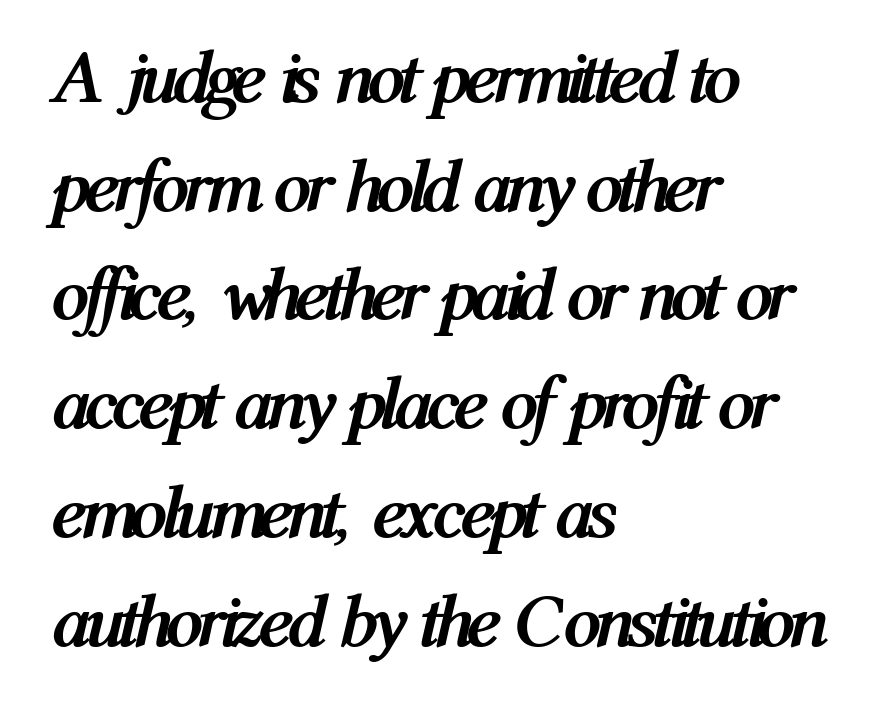
{"italic": "yes", "lean": "right", "slant_degrees": 12, "bold": "yes", "weight": "semibold", "width": "condensed", "stroke_contrast": "medium", "x_height": "medium", "monospaced": "no", "underline": "no", "align": "left", "line_spacing": "normal", "line_spacing_ratio": 1.45, "letter_spacing": "normal", "letter_spacing_em": 0.0, "glyph_px": 75}
